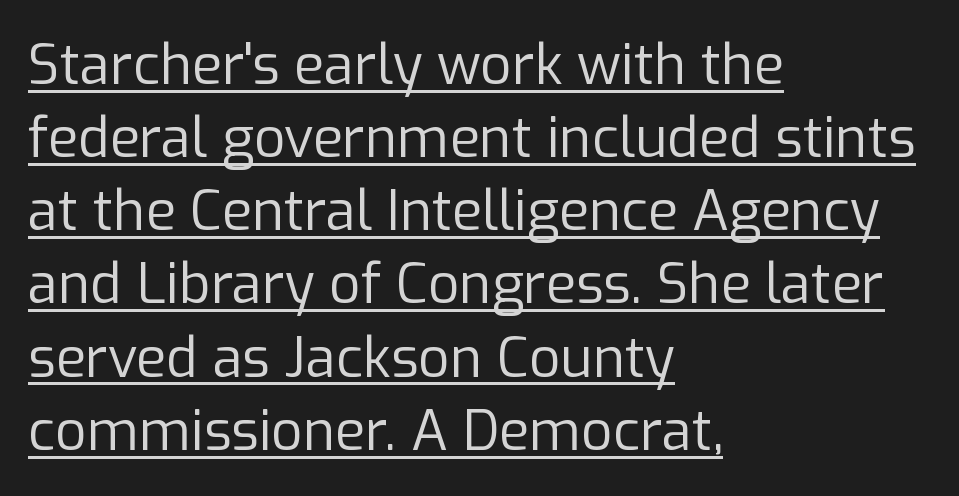
Q: Is the text bold? A: No.
Q: Is the text italic (slanted)? A: No, it is upright.
Q: Is the typeface a serif or a sans-serif typeface? A: Sans-serif.
Q: Is the text underlined? A: Yes.
Q: How is the paragraph aligned? A: Left-aligned.
Q: Is the spacing between letters normal or unusually wide? A: Normal.
Q: Is the spacing between lines tight, normal or loose? A: Normal.
Q: Width (condensed, normal, or wide)? A: Normal.
Q: Stroke contrast? A: Low.
Q: x-height? A: Medium.
Q: Monospaced? A: No.
